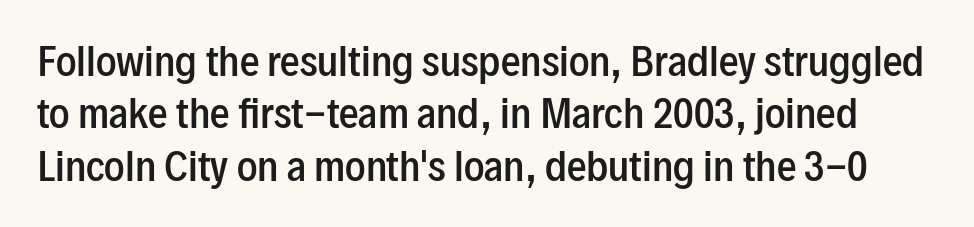
The image shows 39 px semibold, condensed sans-serif type, upright; set normal line spacing (1.34x), normal letter spacing, not underlined; low stroke contrast and a medium x-height.
